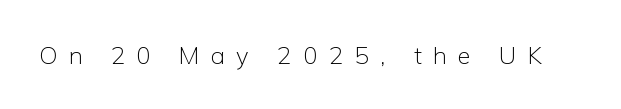
{"italic": "no", "bold": "no", "underline": "no", "letter_spacing": "wide", "letter_spacing_em": 0.47, "glyph_px": 24}
